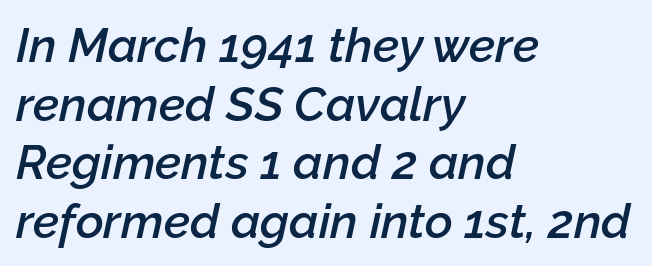
{"italic": "yes", "lean": "right", "slant_degrees": 12, "bold": "semi", "weight": "semibold", "width": "normal", "stroke_contrast": "low", "x_height": "medium", "monospaced": "no", "underline": "no", "align": "left", "line_spacing_ratio": 1.22, "letter_spacing": "normal", "letter_spacing_em": 0.0, "glyph_px": 48}
